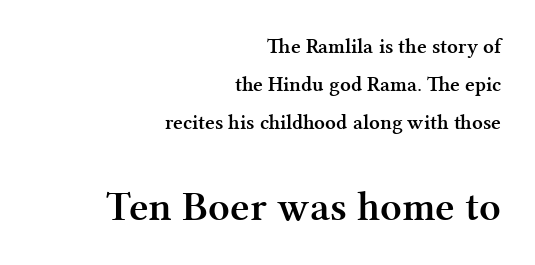
The image shows 42 px semibold serif type, upright; set right-aligned, line spacing 1.81x, normal letter spacing, not underlined; the second (bottom) block is 2.0x larger; medium stroke contrast and a medium x-height.
